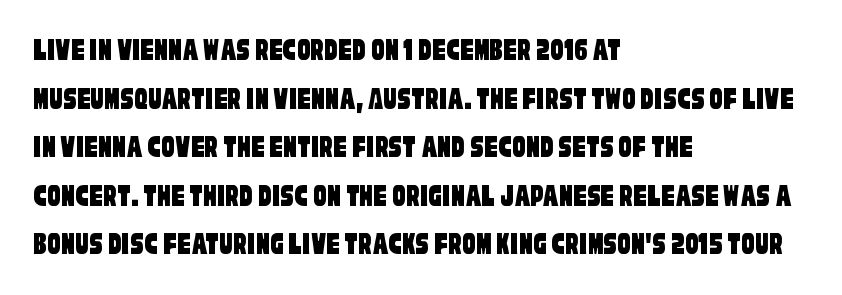
{"serif": "no", "width": "condensed", "stroke_contrast": "low", "x_height": "large", "monospaced": "no", "underline": "no", "align": "left", "line_spacing": "normal", "line_spacing_ratio": 1.47, "letter_spacing": "normal", "letter_spacing_em": 0.0, "glyph_px": 33}
